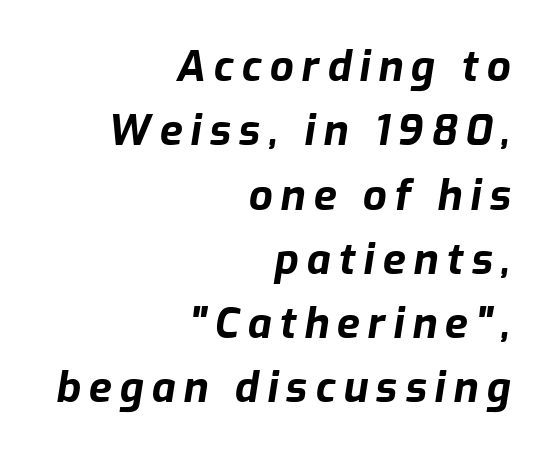
Q: Is the text bold? A: Yes.
Q: Is the text italic (slanted)? A: Yes, it leans right by about 9 degrees.
Q: Is the text underlined? A: No.
Q: How is the paragraph aligned? A: Right-aligned.
Q: Is the spacing between lines tight, normal or loose? A: Normal.
Q: Width (condensed, normal, or wide)? A: Normal.
Q: Stroke contrast? A: Low.
Q: x-height? A: Medium.
Q: Monospaced? A: No.
